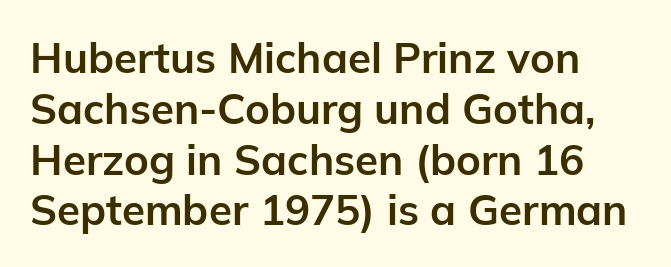
Q: Is the text bold? A: Yes.
Q: Is the text italic (slanted)? A: No, it is upright.
Q: Is the typeface a serif or a sans-serif typeface? A: Sans-serif.
Q: Is the text underlined? A: No.
Q: Is the spacing between letters normal or unusually wide? A: Normal.
Q: Width (condensed, normal, or wide)? A: Normal.
Q: Stroke contrast? A: Low.
Q: x-height? A: Medium.
Q: Monospaced? A: No.
